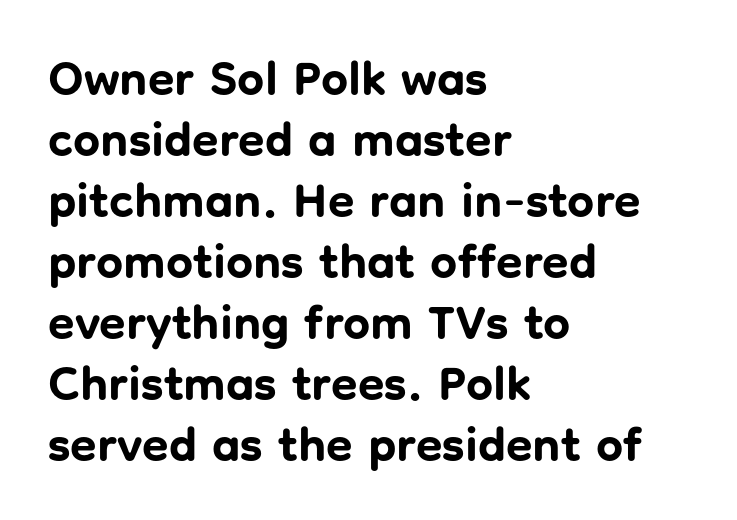
Standard letterfit; no display-style spreading of the glyphs. Heavy, bold letterforms. What kind of face is this? One without serifs — a sans. The lines sit at an ordinary, default distance from one another. The lines are quadded left.
